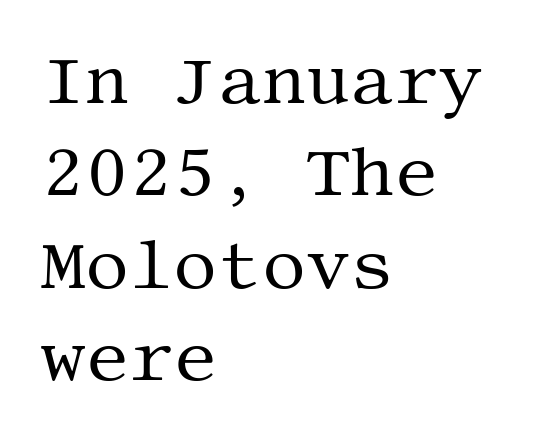
Every row of glyphs begins at an identical x-position on the left. The space directly below the letters is spotless. The typeface has the unassuming heft of standard copy or less. Do the letters lean? They stand straight. The space between consecutive lines is moderate.
